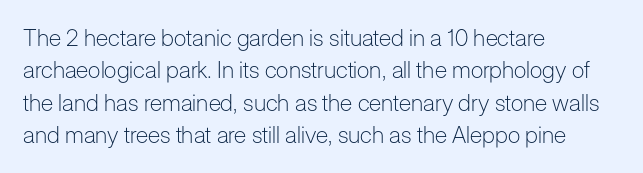
{"italic": "no", "bold": "no", "underline": "no", "align": "left", "line_spacing": "normal", "line_spacing_ratio": 1.41, "letter_spacing": "normal", "letter_spacing_em": 0.0, "glyph_px": 23}
